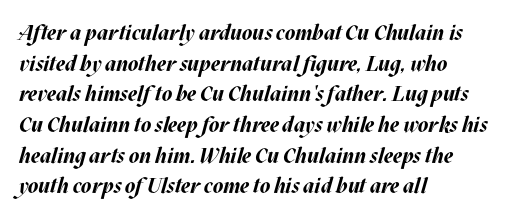
The image shows 21 px bold type, italic (leaning right); set left-aligned, normal line spacing (1.46x), normal letter spacing, not underlined.
